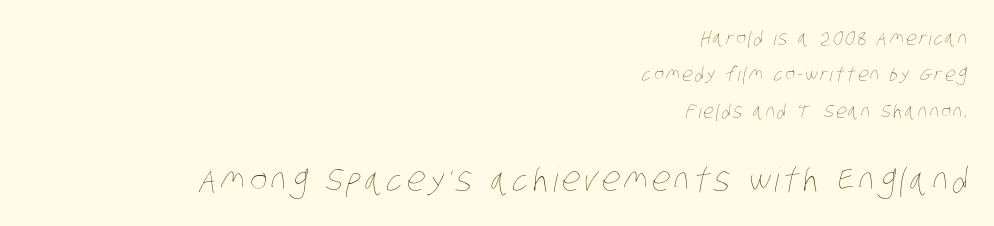
A typesetter would call this leading open, well beyond the default. Has an underline been added? It has not. Looks like regular typesetting: each glyph gets only the width it needs. Each line ends at the same right margin while the left side varies. Weight: not bold — regular or lighter. Which chunk is bigger? The second one — the bottom block dwarfs the top.
